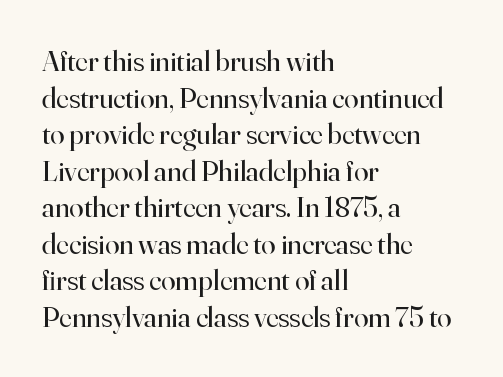
The image shows 29 px regular-weight serif type, upright; set left-aligned, normal line spacing (1.26x), normal letter spacing, not underlined; high stroke contrast and a small x-height.
